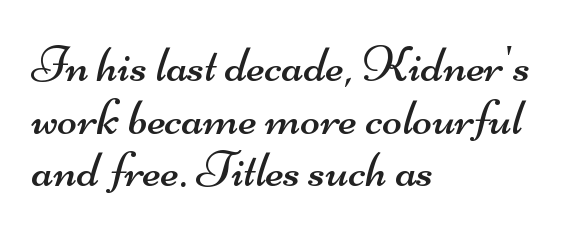
{"serif": "no", "bold": "no", "weight": "regular", "width": "wide", "stroke_contrast": "medium", "x_height": "small", "monospaced": "no", "underline": "no", "align": "left", "line_spacing": "tight", "line_spacing_ratio": 1.01, "letter_spacing": "normal", "letter_spacing_em": 0.0, "glyph_px": 52}
